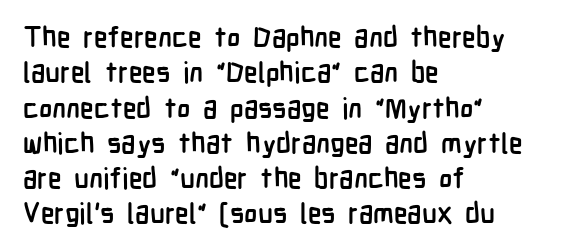
The image shows 28 px semibold, condensed sans-serif type, upright; set left-aligned, normal line spacing (1.26x), normal letter spacing, not underlined; low stroke contrast and a medium x-height.
